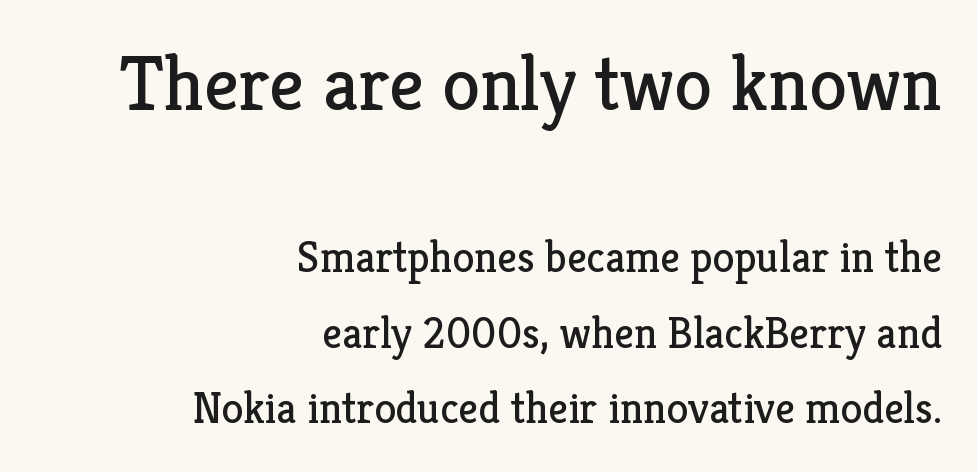
Upright lettering throughout. Heaviness? Minimal to ordinary, like unemphasized prose. Glance below the letters and you will spot only blank space. Do the characters align in a grid? No, the font is proportional.
